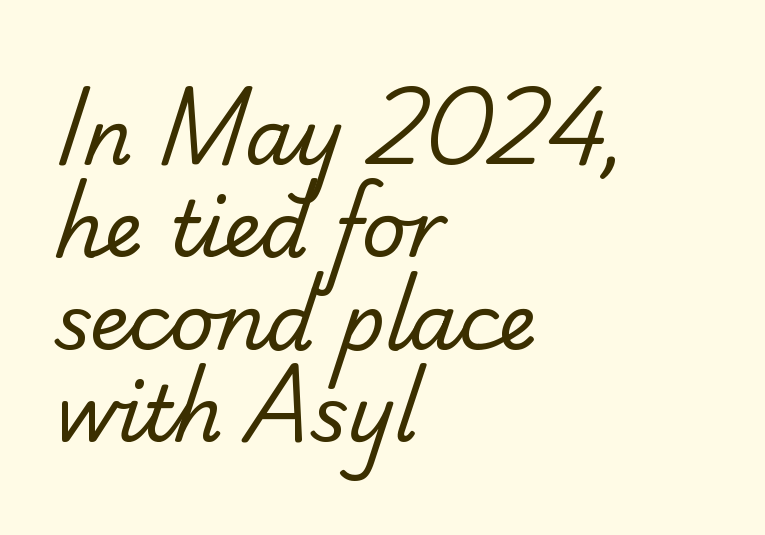
{"serif": "no", "bold": "no", "weight": "regular", "width": "normal", "stroke_contrast": "low", "x_height": "small", "monospaced": "no", "underline": "no", "align": "left", "line_spacing_ratio": 1.2, "letter_spacing": "normal", "letter_spacing_em": 0.0, "glyph_px": 77}
